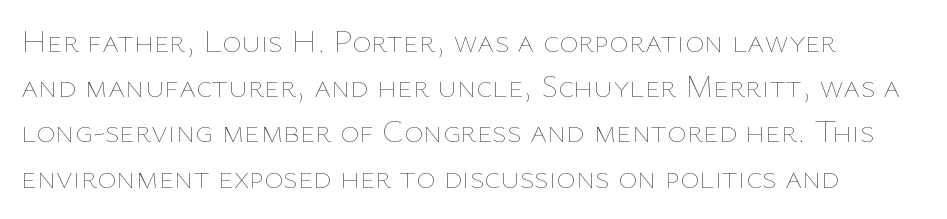
The image shows 33 px thin type, upright; set normal line spacing (1.37x), normal letter spacing, not underlined; low stroke contrast and a medium x-height.
